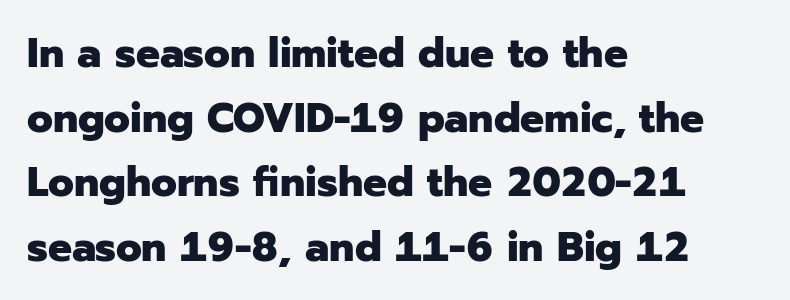
The image shows 42 px heavy sans-serif type, upright; set left-aligned, normal line spacing (1.54x), normal letter spacing, not underlined; low stroke contrast and a medium x-height.
